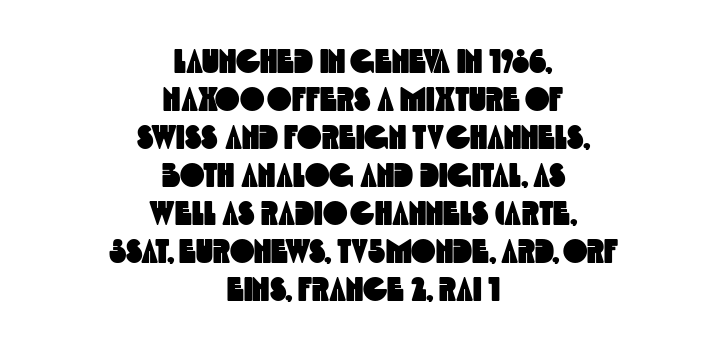
The image shows 33 px condensed sans-serif type; set centered, tight line spacing (1.15x), normal letter spacing, not underlined; a large x-height.
